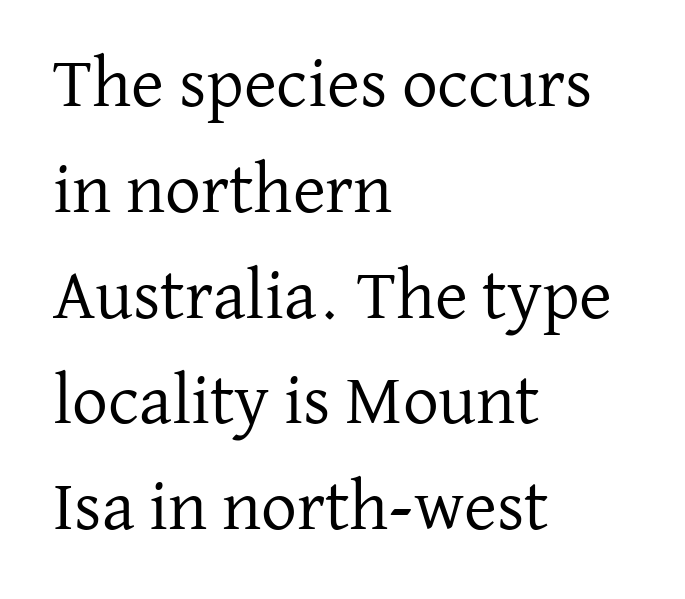
Leading matches the norm, producing a regular column. The strokes are not fattened; the text isn't bold. Note the varied advance widths — an 'i' is clearly narrower than an 'm'. Underlining? Definitely not there. Does extra space separate the letters? No, they use regular spacing. The axis of the letterforms is exactly vertical.
